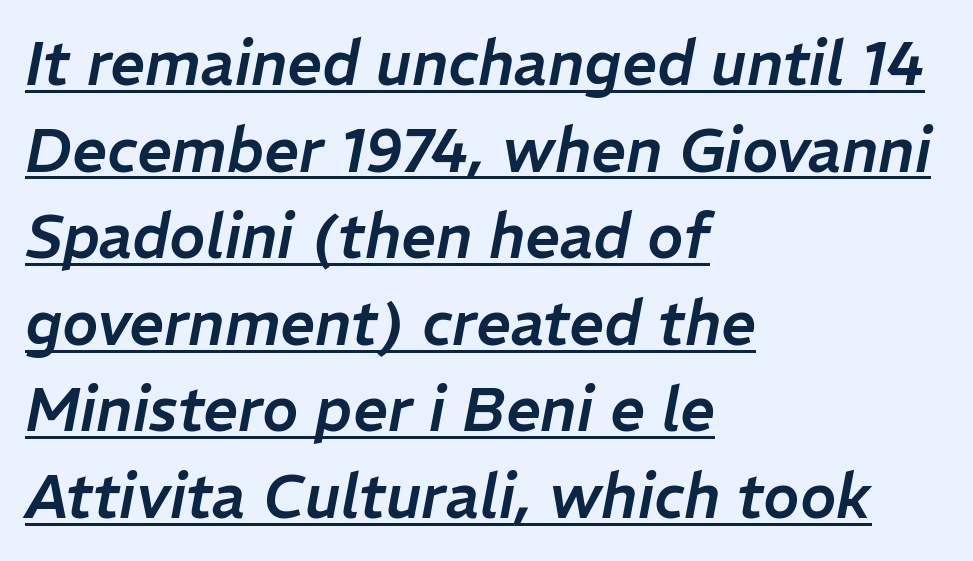
Q: Is the text italic (slanted)? A: Yes, it leans right by about 11 degrees.
Q: Is the text underlined? A: Yes.
Q: How is the paragraph aligned? A: Left-aligned.
Q: Is the spacing between letters normal or unusually wide? A: Normal.
Q: Is the spacing between lines tight, normal or loose? A: Normal.
Q: Width (condensed, normal, or wide)? A: Normal.
Q: Stroke contrast? A: Low.
Q: x-height? A: Medium.
Q: Monospaced? A: No.
